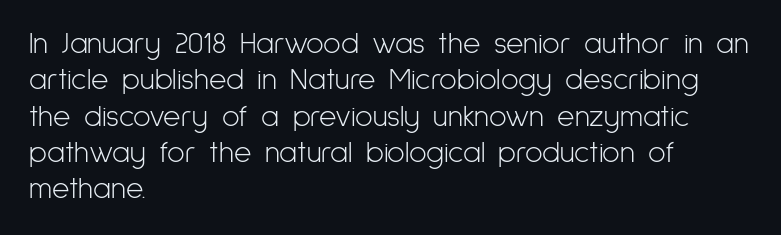
The image shows 30 px light, condensed sans-serif type, upright; set left-aligned, line spacing 1.21x, normal letter spacing, not underlined; low stroke contrast and a medium x-height.
